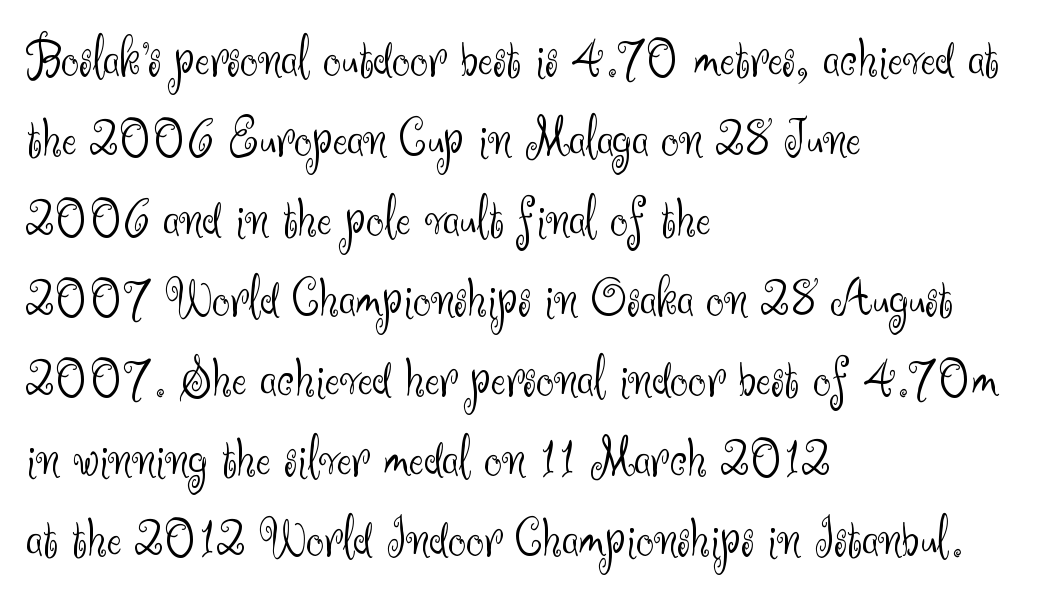
{"serif": "no", "italic": "no", "bold": "no", "weight": "light", "width": "normal", "stroke_contrast": "medium", "x_height": "small", "monospaced": "no", "underline": "no", "align": "left", "line_spacing": "normal", "line_spacing_ratio": 1.43, "letter_spacing": "normal", "letter_spacing_em": 0.0, "glyph_px": 56}
